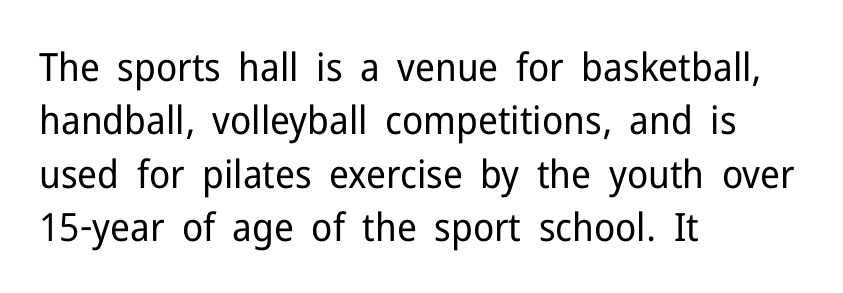
The image shows 39 px regular-weight sans-serif type, upright; set left-aligned, normal line spacing (1.37x), normal letter spacing, not underlined; low stroke contrast and a medium x-height.
